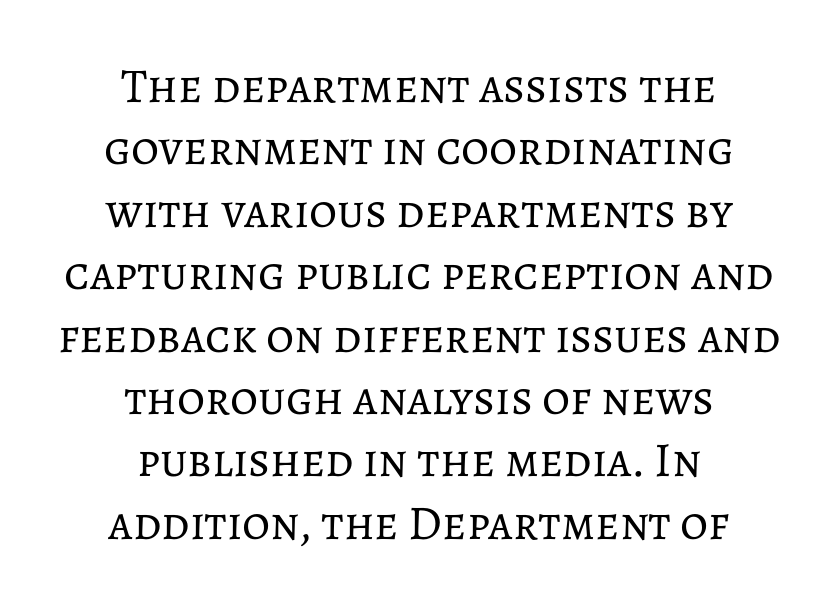
Vertical spacing — default. Ordinary non-slanted type is in use. Rule under the text: the space is simply empty. Think of a printed novel: that variable character pitch is what you see here. Caption: multi-line text, centered on the measure. Short note: letters normally spaced.
